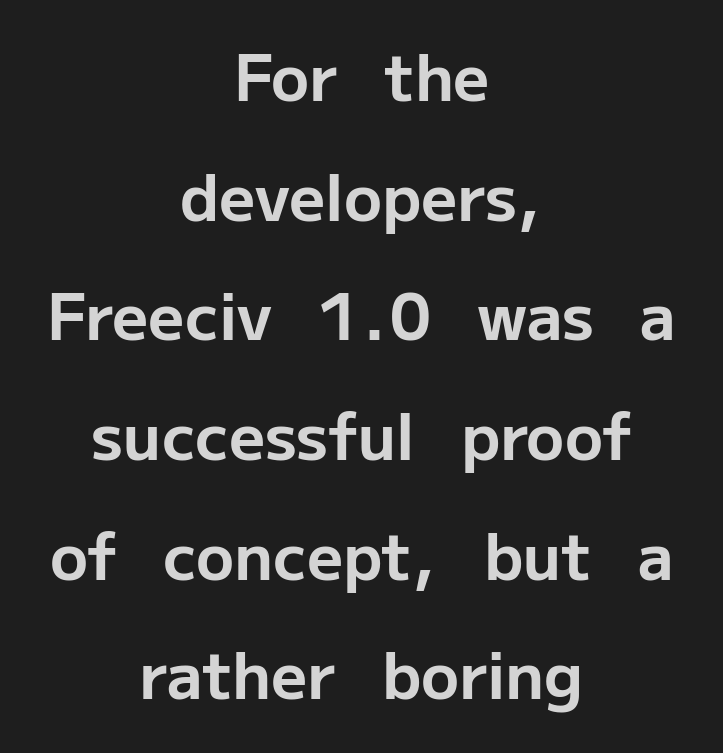
{"serif": "no", "italic": "no", "bold": "yes", "weight": "bold", "width": "normal", "stroke_contrast": "low", "x_height": "medium", "monospaced": "no", "underline": "no", "align": "center", "line_spacing": "loose", "line_spacing_ratio": 1.9, "letter_spacing": "normal", "letter_spacing_em": 0.0, "glyph_px": 63}
